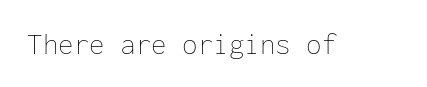
Q: Is the text bold? A: No.
Q: Is the text italic (slanted)? A: No, it is upright.
Q: Is the text underlined? A: No.
Q: Is the spacing between letters normal or unusually wide? A: Normal.
Q: Width (condensed, normal, or wide)? A: Normal.
Q: Stroke contrast? A: Low.
Q: x-height? A: Medium.
Q: Monospaced? A: Yes.
